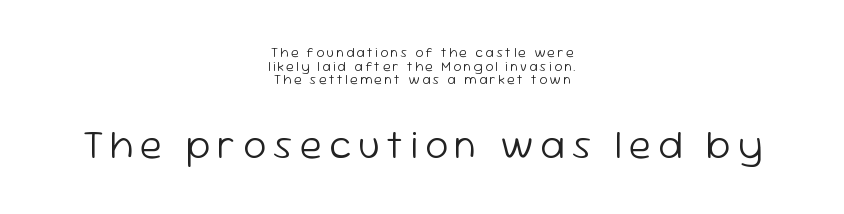
Compare the two chunks: the lower has the greater cap height. Weight: not bold — regular or lighter. Line starts and ends both wander, symmetrically. A sans-serif font was chosen for this passage. A roman cut, with each character standing at attention.
